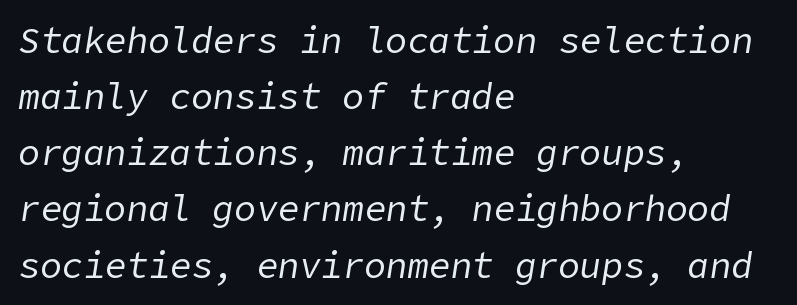
Notice how the stems are inclined rather than vertical — that's the hallmark of italics. Has an underline been added? It has not. Horizontally, the lines are justified to the leading edge only. Is the stroke heavy? The answer is a plain regular-or-lighter.
